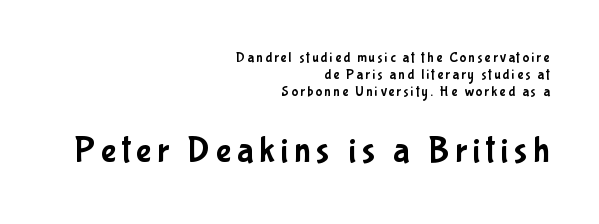
The image shows 36 px condensed sans-serif type, upright; set right-aligned, line spacing 1.23x, not underlined; the second (bottom) block is 2.57x larger; low stroke contrast and a medium x-height.
